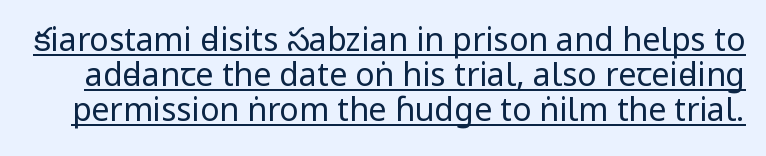
{"serif": "no", "italic": "no", "bold": "no", "weight": "regular", "width": "condensed", "stroke_contrast": "low", "x_height": "large", "monospaced": "no", "underline": "yes", "line_spacing": "tight", "line_spacing_ratio": 1.09, "letter_spacing": "normal", "letter_spacing_em": 0.0, "glyph_px": 32}
